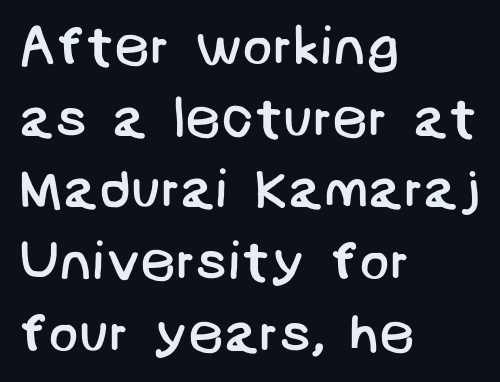
{"serif": "no", "bold": "no", "weight": "regular", "width": "normal", "stroke_contrast": "low", "x_height": "large", "underline": "no", "align": "left", "line_spacing": "normal", "line_spacing_ratio": 1.28, "letter_spacing": "normal", "letter_spacing_em": 0.0, "glyph_px": 56}
